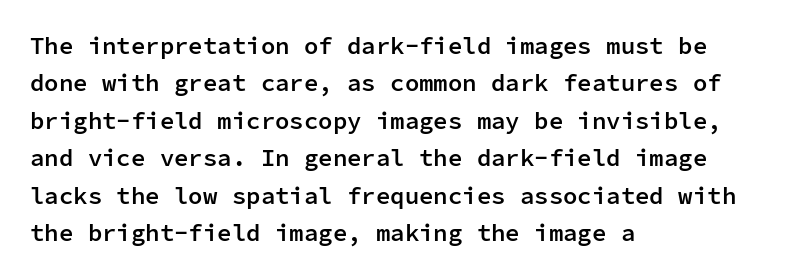
Q: Is the text bold? A: Semi-bold.
Q: Is the text italic (slanted)? A: No, it is upright.
Q: Is the text underlined? A: No.
Q: How is the paragraph aligned? A: Left-aligned.
Q: Is the spacing between letters normal or unusually wide? A: Normal.
Q: Is the spacing between lines tight, normal or loose? A: Normal.
